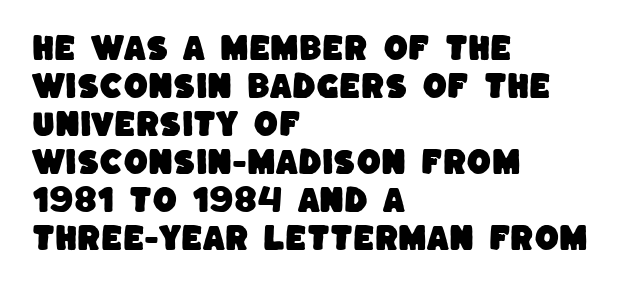
Q: Is the typeface a serif or a sans-serif typeface? A: Sans-serif.
Q: Is the text underlined? A: No.
Q: How is the paragraph aligned? A: Left-aligned.
Q: Is the spacing between letters normal or unusually wide? A: Normal.
Q: Is the spacing between lines tight, normal or loose? A: Normal.
Q: Width (condensed, normal, or wide)? A: Normal.
Q: Stroke contrast? A: Low.
Q: x-height? A: Large.
Q: Monospaced? A: No.
